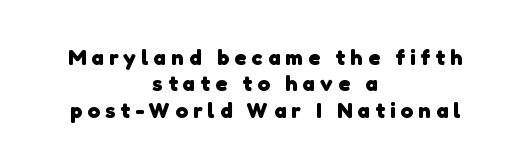
The image shows 22 px bold type; set centered, line spacing 1.2x, unusually wide letter spacing (+0.24 em), not underlined.
